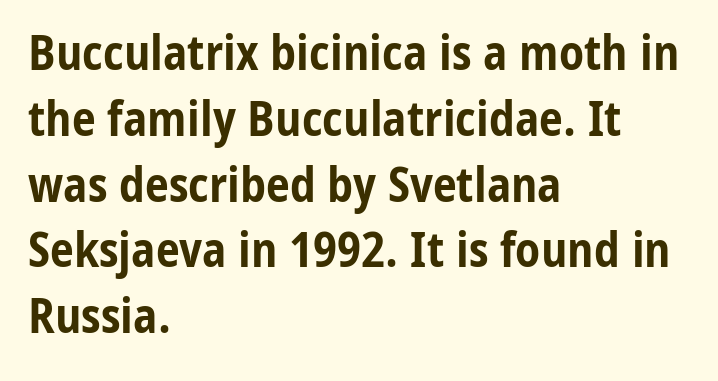
Q: Is the text bold? A: Yes.
Q: Is the text italic (slanted)? A: No, it is upright.
Q: Is the typeface a serif or a sans-serif typeface? A: Sans-serif.
Q: Is the text underlined? A: No.
Q: How is the paragraph aligned? A: Left-aligned.
Q: Is the spacing between letters normal or unusually wide? A: Normal.
Q: Is the spacing between lines tight, normal or loose? A: Normal.
Q: Width (condensed, normal, or wide)? A: Condensed.
Q: Stroke contrast? A: Low.
Q: x-height? A: Medium.
Q: Monospaced? A: No.
